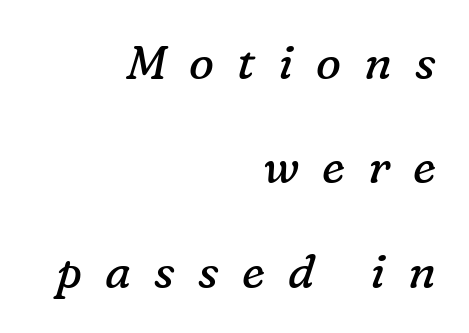
The image shows 47 px regular-weight serif type, italic (leaning right); set right-aligned, loose line spacing (2.22x), unusually wide letter spacing (+0.49 em), not underlined; low stroke contrast and a medium x-height.
